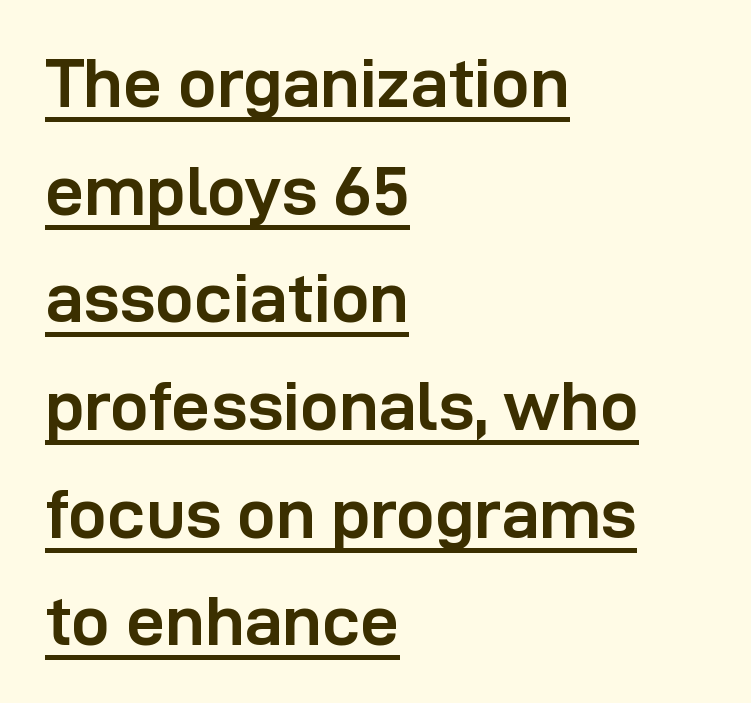
Q: Is the text bold? A: Yes.
Q: Is the text italic (slanted)? A: No, it is upright.
Q: Is the typeface a serif or a sans-serif typeface? A: Sans-serif.
Q: Is the text underlined? A: Yes.
Q: How is the paragraph aligned? A: Left-aligned.
Q: Is the spacing between letters normal or unusually wide? A: Normal.
Q: Is the spacing between lines tight, normal or loose? A: Normal.
Q: Width (condensed, normal, or wide)? A: Normal.
Q: Stroke contrast? A: Low.
Q: x-height? A: Medium.
Q: Monospaced? A: No.
